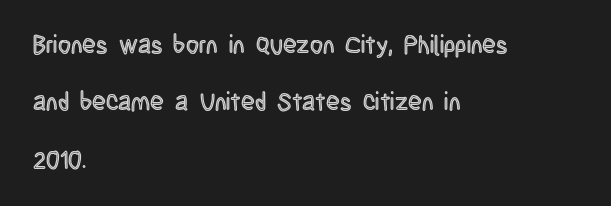
The image shows 25 px text type, upright; set left-aligned, loose line spacing (2.3x), normal letter spacing, not underlined.
